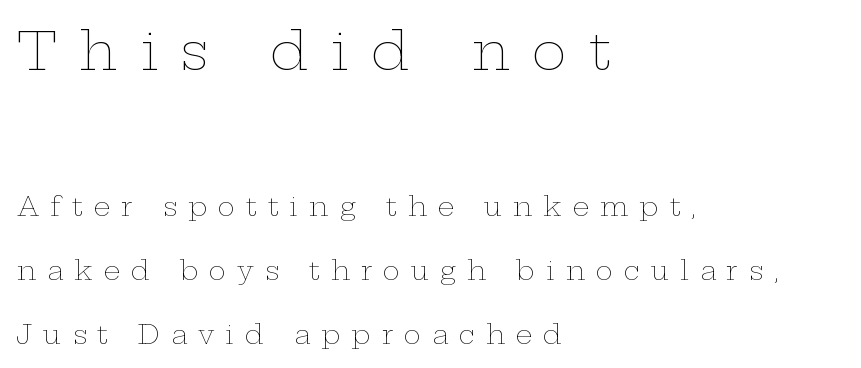
Line spacing here is loose. A light-to-regular cut is what we see here. Typesetter's note — upper block bumped up in size, lower block left smaller. If you drew a line through each stem, it would be perfectly vertical.
